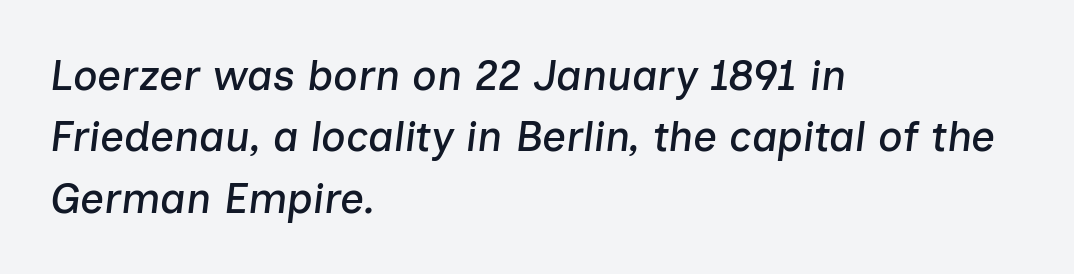
Horizontal alignment here is leftward, the default for most running prose. Between one letter and the next there's only the usual sliver of space. The strip under each line holds only bare page. This sample keeps an unexceptional amount of space between lines.
